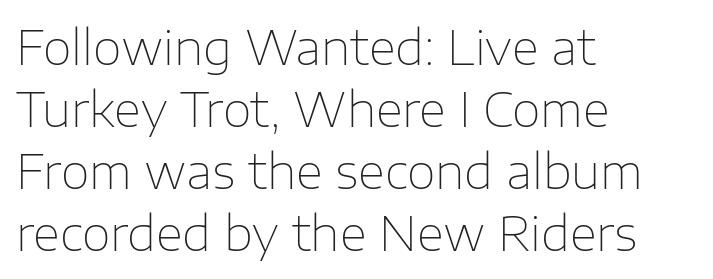
{"serif": "no", "italic": "no", "bold": "no", "weight": "thin", "width": "normal", "stroke_contrast": "low", "x_height": "medium", "monospaced": "no", "underline": "no", "align": "left", "line_spacing": "normal", "line_spacing_ratio": 1.32, "letter_spacing": "normal", "letter_spacing_em": 0.0, "glyph_px": 47}
